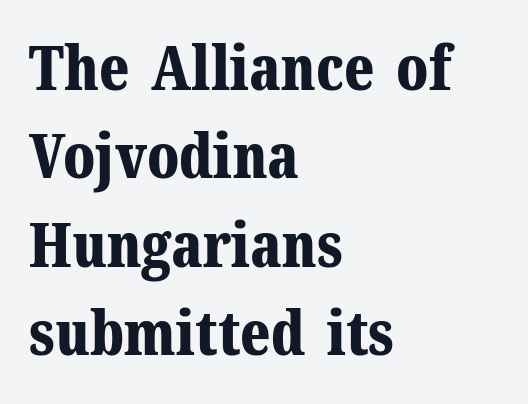
The image shows 61 px bold serif type, upright; set left-aligned, normal line spacing (1.45x), normal letter spacing, not underlined; medium stroke contrast and a medium x-height.
